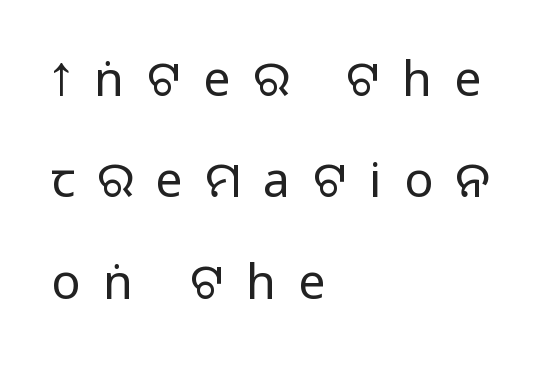
Q: Is the text italic (slanted)? A: No, it is upright.
Q: Is the typeface a serif or a sans-serif typeface? A: Sans-serif.
Q: Is the text underlined? A: No.
Q: How is the paragraph aligned? A: Left-aligned.
Q: Is the spacing between letters normal or unusually wide? A: Unusually wide.
Q: Is the spacing between lines tight, normal or loose? A: Loose.
Q: Width (condensed, normal, or wide)? A: Normal.
Q: Stroke contrast? A: Medium.
Q: Monospaced? A: No.
